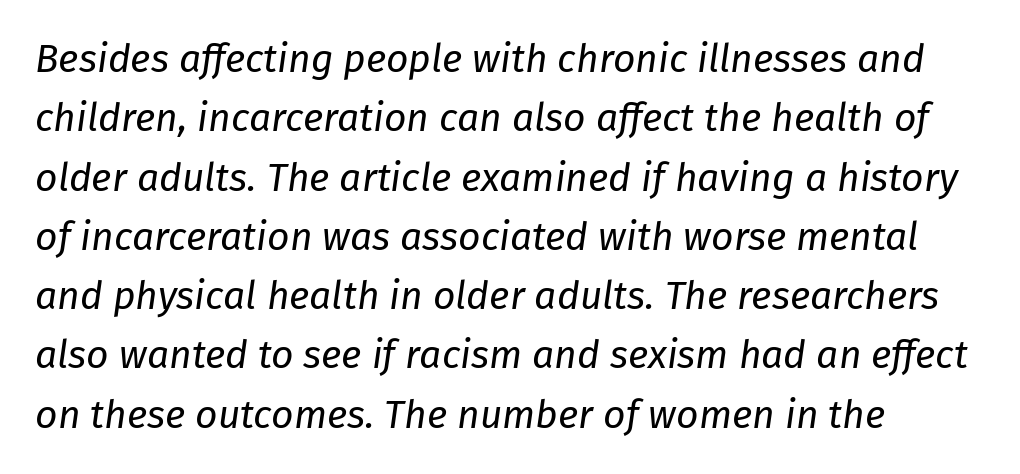
Q: Is the text bold? A: No.
Q: Is the text italic (slanted)? A: Yes, it leans right by about 8 degrees.
Q: Is the text underlined? A: No.
Q: How is the paragraph aligned? A: Left-aligned.
Q: Is the spacing between letters normal or unusually wide? A: Normal.
Q: Is the spacing between lines tight, normal or loose? A: Normal.
Q: Width (condensed, normal, or wide)? A: Normal.
Q: Stroke contrast? A: Low.
Q: x-height? A: Medium.
Q: Monospaced? A: No.
